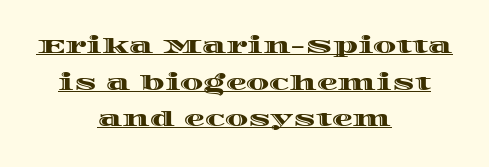
Q: Is the text italic (slanted)? A: No, it is upright.
Q: Is the text underlined? A: Yes.
Q: How is the paragraph aligned? A: Centered.
Q: Is the spacing between letters normal or unusually wide? A: Normal.
